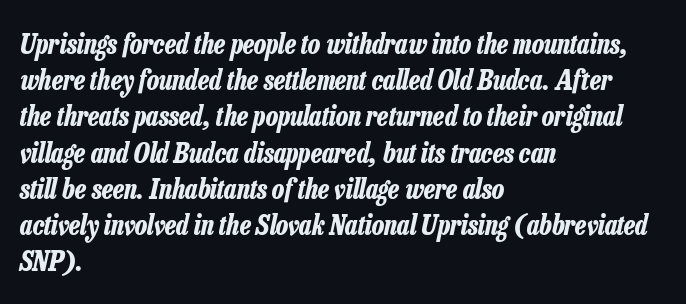
Q: Is the text bold? A: Yes.
Q: Is the text italic (slanted)? A: Yes, it leans right by about 13 degrees.
Q: Is the text underlined? A: No.
Q: How is the paragraph aligned? A: Left-aligned.
Q: Is the spacing between letters normal or unusually wide? A: Normal.
Q: Is the spacing between lines tight, normal or loose? A: Normal.
